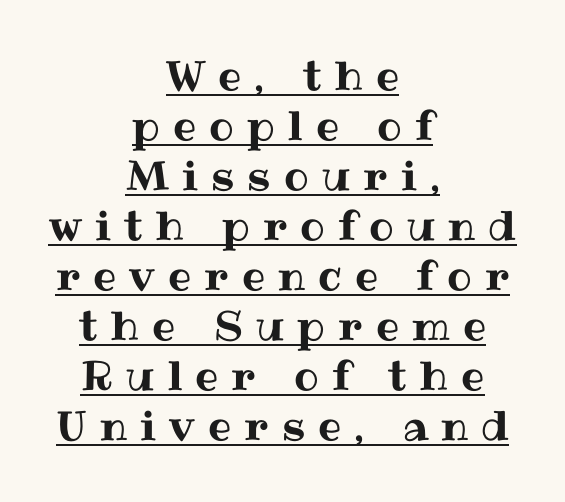
Q: Is the text italic (slanted)? A: No, it is upright.
Q: Is the text underlined? A: Yes.
Q: How is the paragraph aligned? A: Centered.
Q: Is the spacing between letters normal or unusually wide? A: Unusually wide.
Q: Width (condensed, normal, or wide)? A: Normal.
Q: Stroke contrast? A: Medium.
Q: x-height? A: Medium.
Q: Monospaced? A: No.
